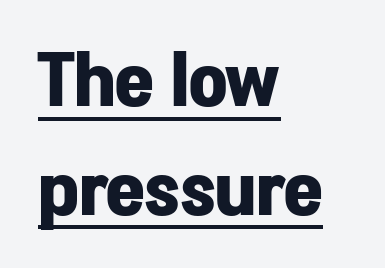
Q: Is the text bold? A: Yes.
Q: Is the text italic (slanted)? A: No, it is upright.
Q: Is the typeface a serif or a sans-serif typeface? A: Sans-serif.
Q: Is the text underlined? A: Yes.
Q: How is the paragraph aligned? A: Left-aligned.
Q: Is the spacing between letters normal or unusually wide? A: Normal.
Q: Is the spacing between lines tight, normal or loose? A: Normal.
Q: Width (condensed, normal, or wide)? A: Normal.
Q: Stroke contrast? A: Low.
Q: x-height? A: Medium.
Q: Monospaced? A: No.
